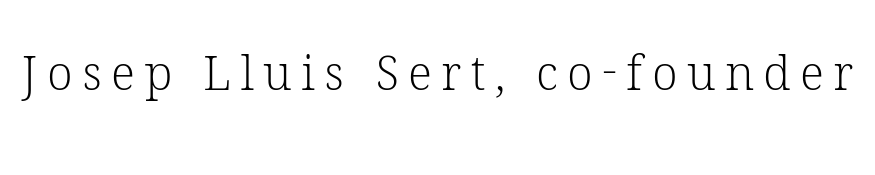
Each word looks stretched out because of the extra space between its letters. The typography opts for an upright posture over an oblique one. Is the type heavy? It reads as light-to-regular instead. Proportional: the letters do not fall into vertical columns. Check where the strokes stop: tiny serifs finish them off.
